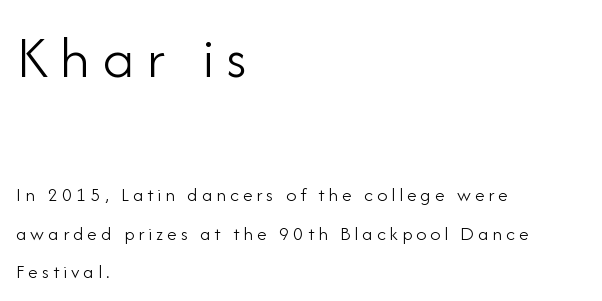
Tracking value appears strongly positive — letters spread wide. How would I describe the line gaps? Wide and relaxed. This is roman type, the default non-slanted kind. Stroke terminals: plain, sans-serif.
